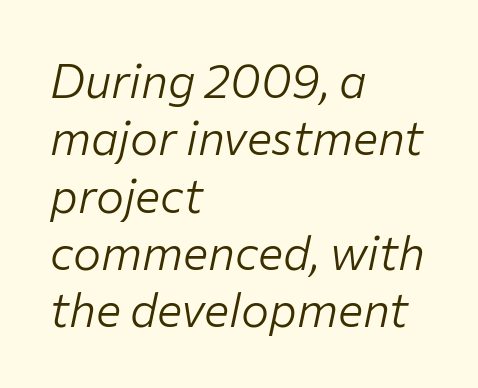
{"italic": "yes", "lean": "right", "slant_degrees": 12, "bold": "no", "weight": "light", "width": "normal", "stroke_contrast": "low", "x_height": "medium", "monospaced": "no", "underline": "no", "align": "left", "line_spacing_ratio": 1.22, "letter_spacing": "normal", "letter_spacing_em": 0.0, "glyph_px": 47}
